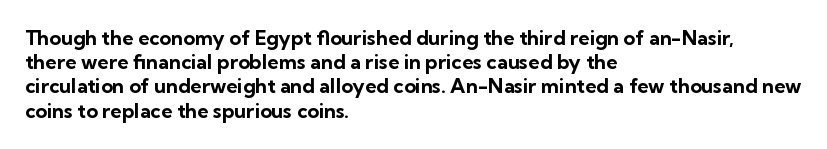
Q: Is the text bold? A: Yes.
Q: Is the text italic (slanted)? A: No, it is upright.
Q: Is the text underlined? A: No.
Q: How is the paragraph aligned? A: Left-aligned.
Q: Is the spacing between letters normal or unusually wide? A: Normal.
